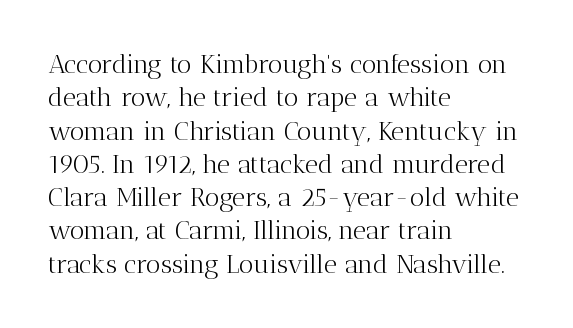
The image shows 26 px text type, upright; set left-aligned, normal line spacing (1.28x), normal letter spacing, not underlined.
